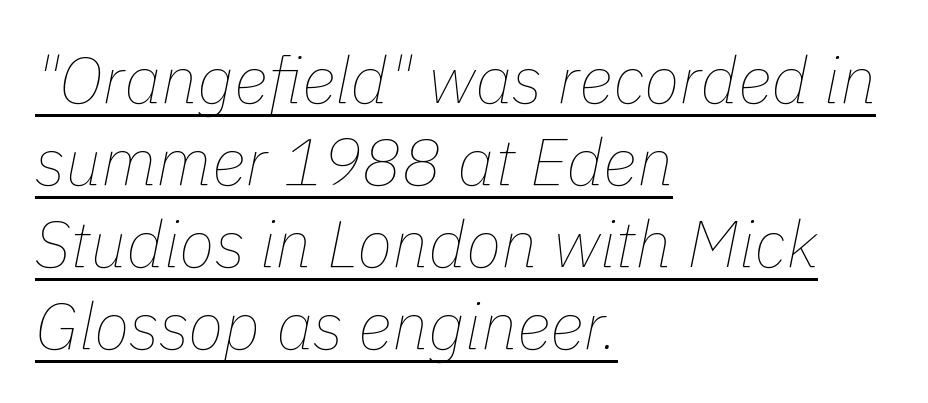
Q: Is the text bold? A: No.
Q: Is the text italic (slanted)? A: Yes, it leans right by about 11 degrees.
Q: Is the text underlined? A: Yes.
Q: How is the paragraph aligned? A: Left-aligned.
Q: Is the spacing between letters normal or unusually wide? A: Normal.
Q: Width (condensed, normal, or wide)? A: Normal.
Q: Stroke contrast? A: Low.
Q: x-height? A: Medium.
Q: Monospaced? A: No.
